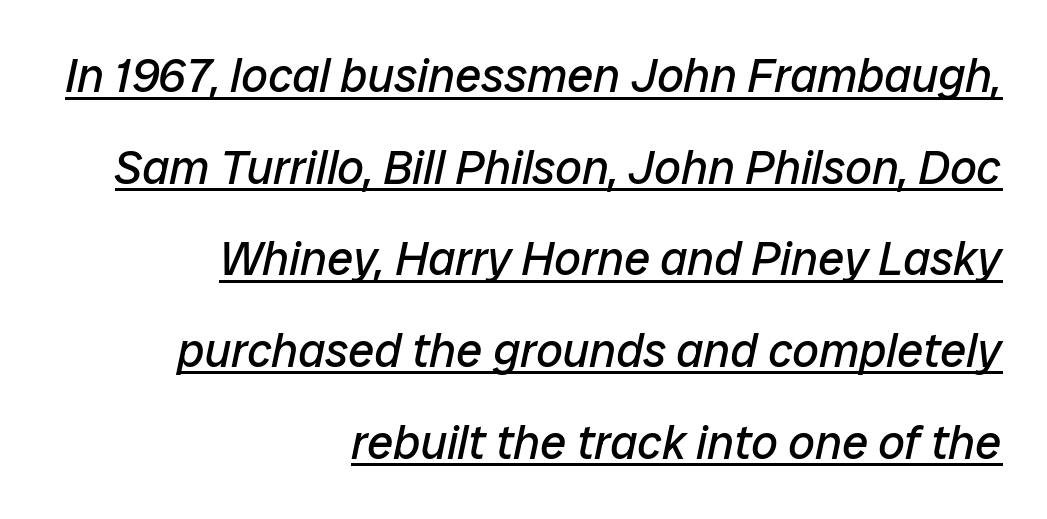
{"italic": "yes", "lean": "right", "slant_degrees": 12, "bold": "no", "weight": "regular", "width": "normal", "stroke_contrast": "low", "x_height": "medium", "monospaced": "no", "underline": "yes", "align": "right", "line_spacing": "loose", "line_spacing_ratio": 1.95, "letter_spacing": "normal", "letter_spacing_em": 0.0, "glyph_px": 47}
